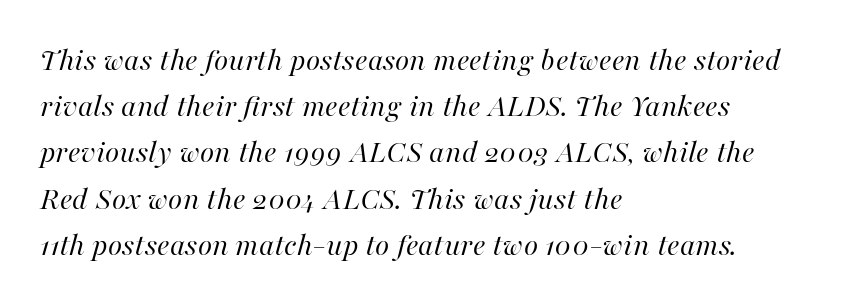
{"italic": "yes", "lean": "right", "slant_degrees": 16, "bold": "no", "weight": "regular", "width": "normal", "stroke_contrast": "high", "x_height": "medium", "monospaced": "no", "underline": "no", "align": "left", "line_spacing": "normal", "line_spacing_ratio": 1.4, "letter_spacing": "normal", "letter_spacing_em": 0.0, "glyph_px": 33}
